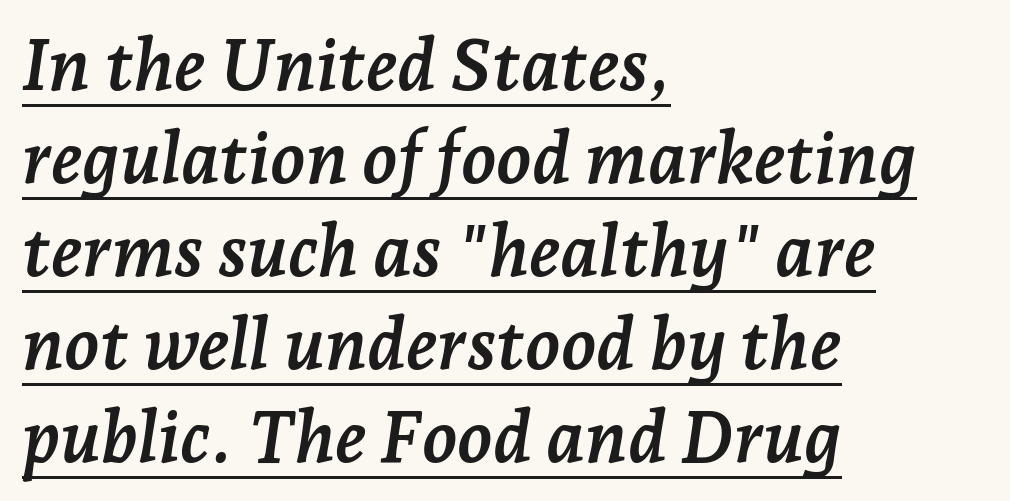
All the whitespace from short lines collects on the right. Slant detected: the letters are inclined. How would I describe the line gaps? Plain and ordinary. The passage shown is typed in a proportional face where columns would drift.
